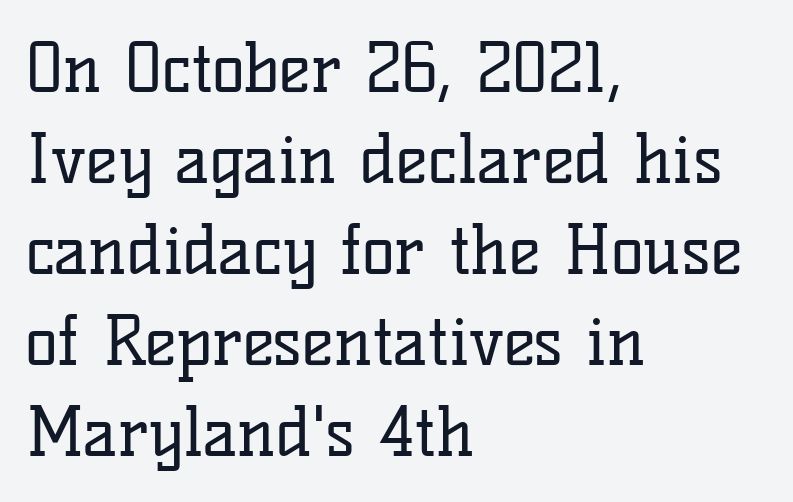
This sample keeps an unexceptional amount of space between lines. Looks like regular typesetting: each glyph gets only the width it needs. You can tell from the footed stems that serif type was used. Observe the ordinary spacing: letters are neighbours, not strangers. The space beneath each line is pristine and unruled.
